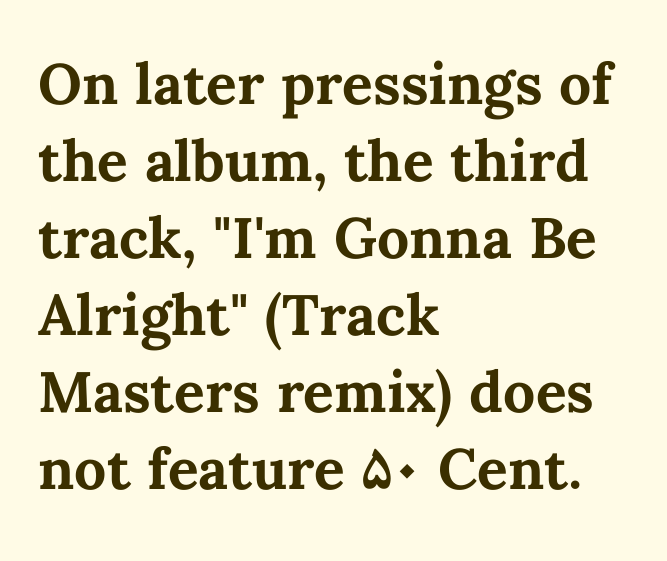
No italicization has been applied; the sample stays upright. Any mark beneath the type? The region is blank. I'd describe the lettering as bold — thick and assertive. Is there much room between lines? A standard amount, neither cramped nor airy. The rag falls on the right side of this text block. Do the characters align in a grid? No, the font is proportional.
